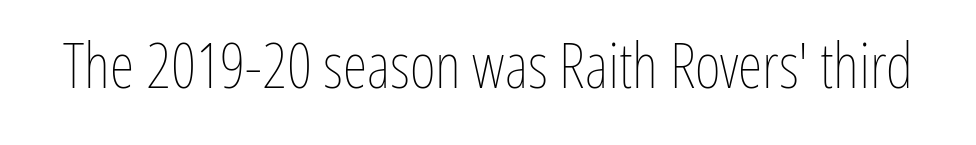
Q: Is the text bold? A: No.
Q: Is the text italic (slanted)? A: No, it is upright.
Q: Is the text underlined? A: No.
Q: Is the spacing between letters normal or unusually wide? A: Normal.
Q: Width (condensed, normal, or wide)? A: Condensed.
Q: Stroke contrast? A: Low.
Q: x-height? A: Medium.
Q: Monospaced? A: No.
